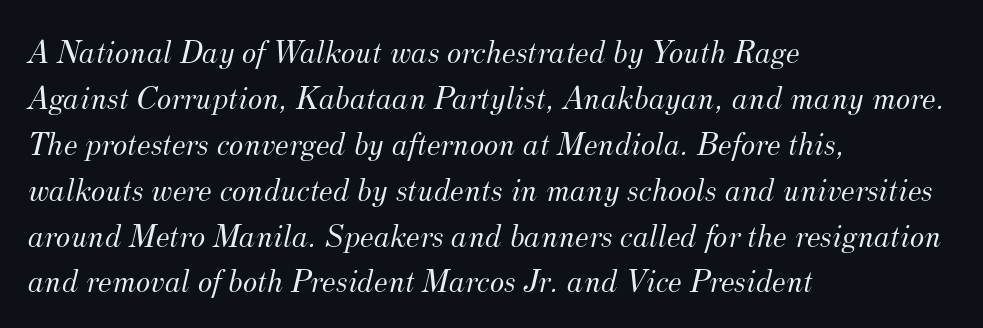
A student would call this left alignment; a typographer would say flush left, rag right. Stem width sits at or under what a default text font uses. The foot of each line stays bare and open. Reading down the column, the eye jumps a familiar distance to each next line. The lettering tilts uniformly, giving the passage an italic look. A typesetter would label this face a serif.
